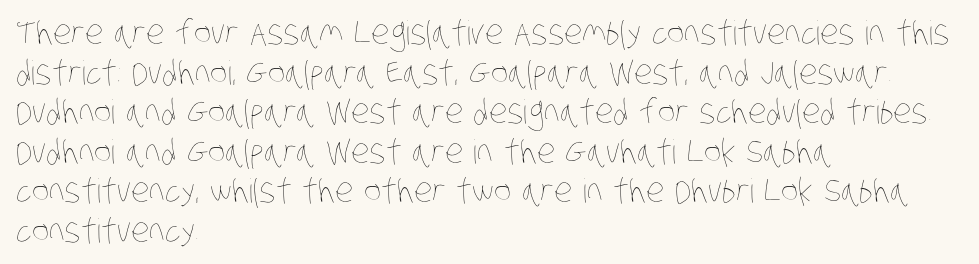
{"bold": "no", "weight": "thin", "width": "condensed", "stroke_contrast": "low", "x_height": "large", "monospaced": "no", "underline": "no", "align": "left", "line_spacing_ratio": 1.2, "letter_spacing": "normal", "letter_spacing_em": 0.0, "glyph_px": 33}
